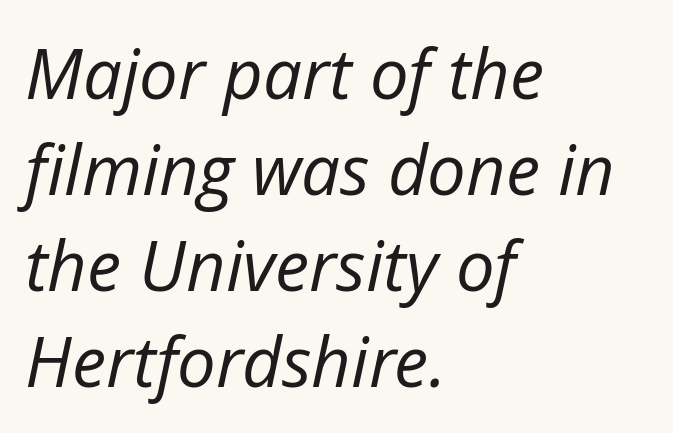
The image shows 69 px regular-weight type, italic (leaning right); set left-aligned, normal line spacing (1.39x), normal letter spacing, not underlined; low stroke contrast and a medium x-height.
